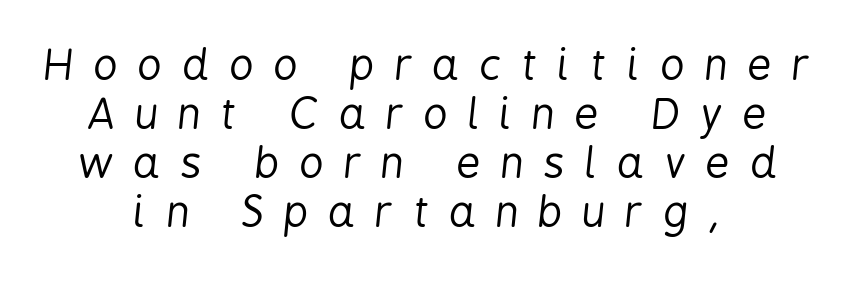
Short and long lines alike share a common midpoint. The space beneath each line is pristine and unruled. Here the designer chose a conventional face with non-uniform glyph widths. Each word looks stretched out because of the extra space between its letters.
